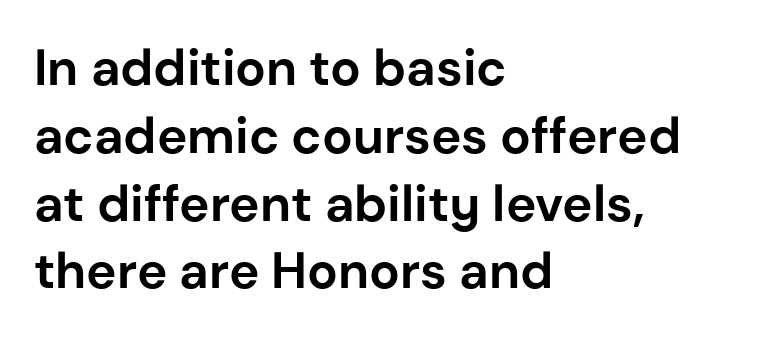
Q: Is the text bold? A: Yes.
Q: Is the text italic (slanted)? A: No, it is upright.
Q: Is the typeface a serif or a sans-serif typeface? A: Sans-serif.
Q: Is the text underlined? A: No.
Q: How is the paragraph aligned? A: Left-aligned.
Q: Is the spacing between letters normal or unusually wide? A: Normal.
Q: Is the spacing between lines tight, normal or loose? A: Normal.
Q: Width (condensed, normal, or wide)? A: Normal.
Q: Stroke contrast? A: Low.
Q: x-height? A: Medium.
Q: Monospaced? A: No.
